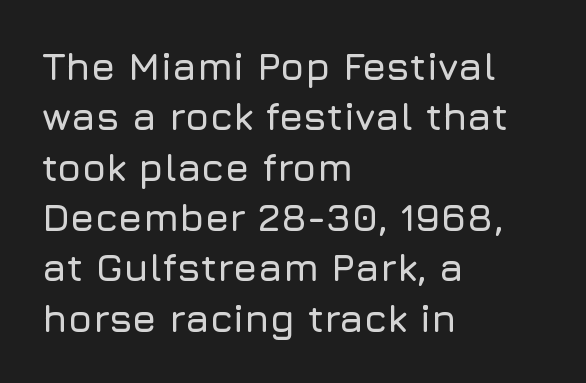
The passage shown is not underscored anywhere. These lines are rendered in a variable-pitch font. Letterform terminals end flat and unadorned throughout the passage. Line beginnings align vertically; line endings do not. You could call the tracking neutral — neither tight nor loose.
